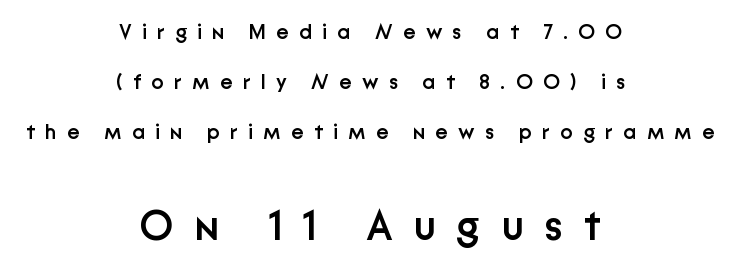
The image shows 42 px semibold sans-serif type, upright; set centered, loose line spacing (2.38x), unusually wide letter spacing (+0.49 em), not underlined; the second (bottom) block is 2.0x larger; low stroke contrast and a medium x-height.
